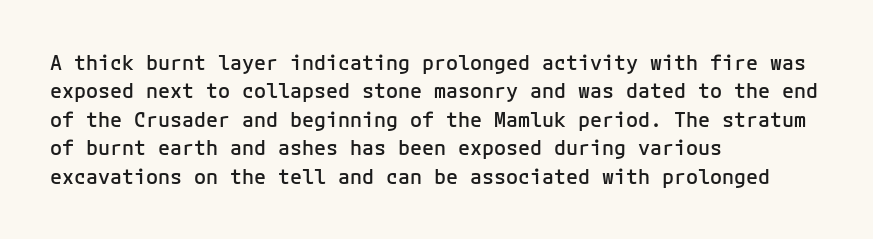
Q: Is the text bold? A: Semi-bold.
Q: Is the text italic (slanted)? A: No, it is upright.
Q: Is the text underlined? A: No.
Q: How is the paragraph aligned? A: Left-aligned.
Q: Is the spacing between letters normal or unusually wide? A: Normal.
Q: Is the spacing between lines tight, normal or loose? A: Normal.
